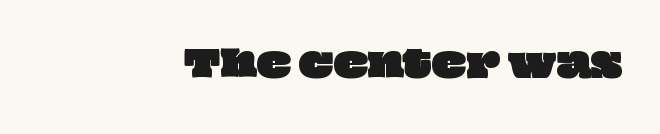
Here the designer chose a conventional face with non-uniform glyph widths. The foot of each line stays bare and open. Is the letter spacing exaggerated? No — it looks like the ordinary default.
